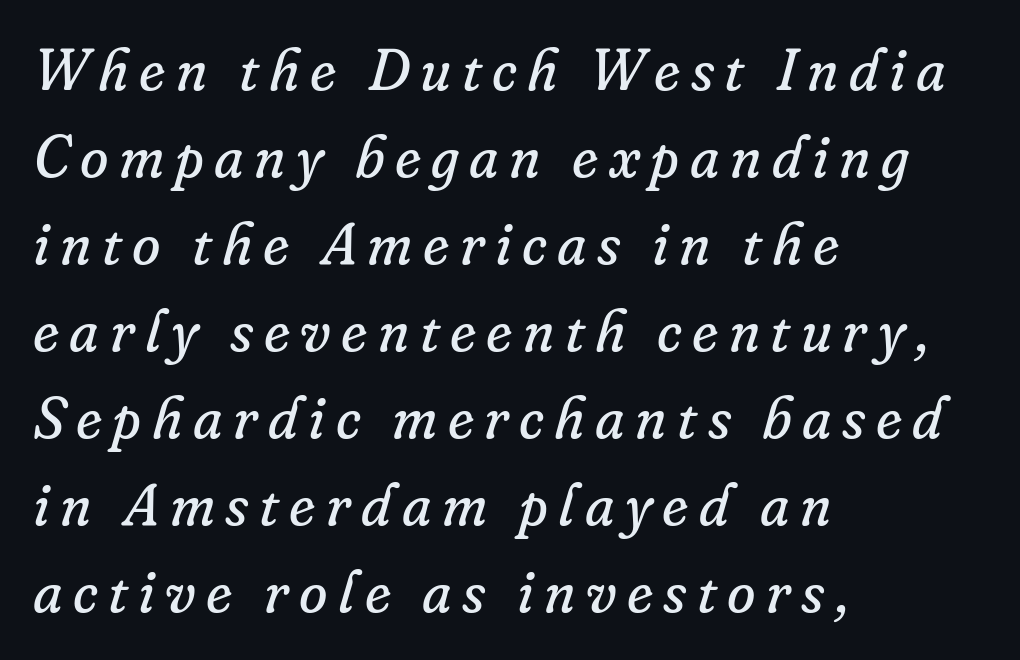
{"serif": "yes", "italic": "yes", "lean": "right", "slant_degrees": 16, "bold": "no", "weight": "regular", "width": "normal", "stroke_contrast": "low", "x_height": "small", "monospaced": "no", "underline": "no", "align": "left", "line_spacing": "normal", "line_spacing_ratio": 1.5, "glyph_px": 58}
